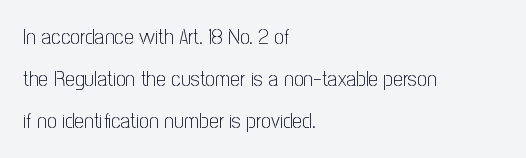
The image shows 22 px text type, upright; set left-aligned, loose line spacing (1.9x), normal letter spacing, not underlined.
